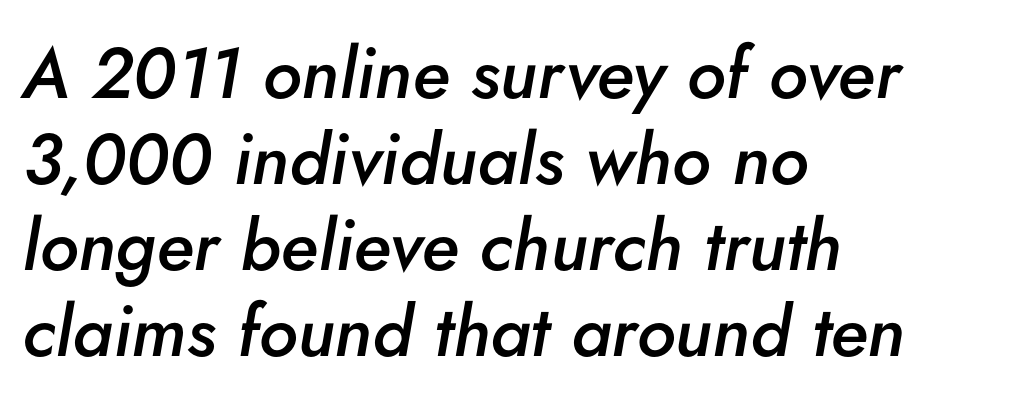
Q: Is the text bold? A: Semi-bold.
Q: Is the text italic (slanted)? A: Yes, it leans right by about 5 degrees.
Q: Is the text underlined? A: No.
Q: How is the paragraph aligned? A: Left-aligned.
Q: Is the spacing between letters normal or unusually wide? A: Normal.
Q: Width (condensed, normal, or wide)? A: Normal.
Q: Stroke contrast? A: Low.
Q: x-height? A: Small.
Q: Monospaced? A: No.
